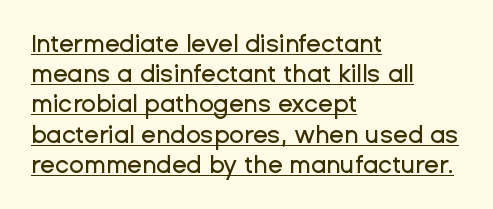
The image shows 24 px text type, upright; set left-aligned, normal line spacing (1.26x), normal letter spacing, underlined.
